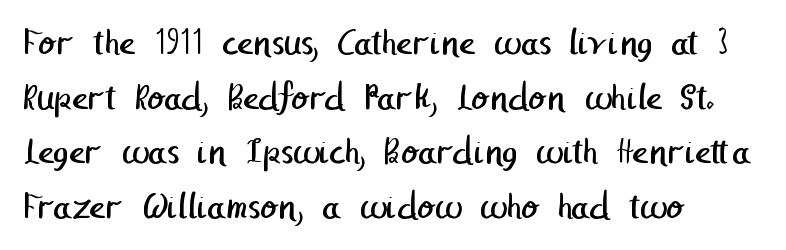
{"serif": "no", "bold": "no", "weight": "regular", "width": "normal", "stroke_contrast": "low", "x_height": "medium", "underline": "no", "align": "left", "line_spacing": "normal", "line_spacing_ratio": 1.4, "letter_spacing": "normal", "letter_spacing_em": 0.0, "glyph_px": 39}
